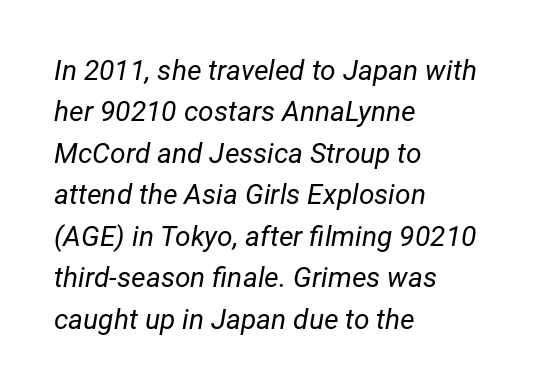
The image shows 28 px regular-weight type, italic (leaning right); set left-aligned, normal line spacing (1.48x), normal letter spacing, not underlined; low stroke contrast and a medium x-height.
